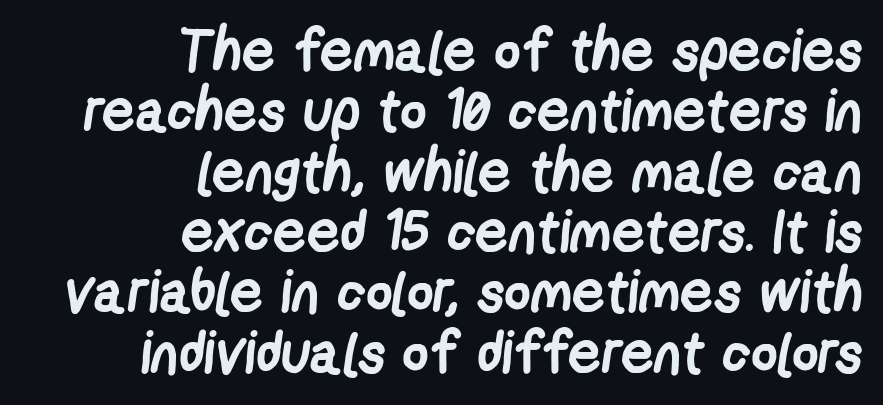
{"serif": "no", "bold": "yes", "weight": "semibold", "width": "condensed", "stroke_contrast": "low", "x_height": "medium", "monospaced": "no", "underline": "no", "align": "right", "line_spacing": "tight", "line_spacing_ratio": 1.04, "letter_spacing": "normal", "letter_spacing_em": 0.0, "glyph_px": 58}
